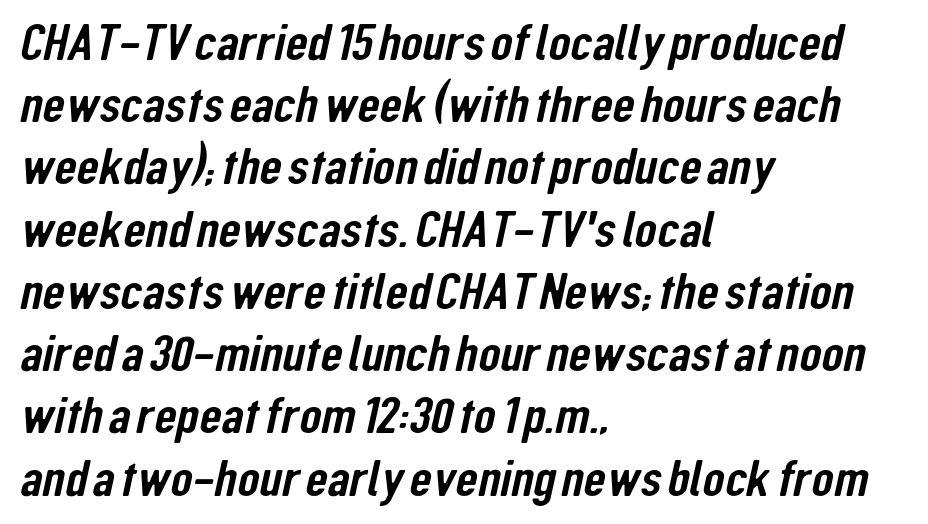
Q: Is the typeface a serif or a sans-serif typeface? A: Sans-serif.
Q: Is the text underlined? A: No.
Q: How is the paragraph aligned? A: Left-aligned.
Q: Is the spacing between letters normal or unusually wide? A: Normal.
Q: Width (condensed, normal, or wide)? A: Condensed.
Q: Stroke contrast? A: Low.
Q: x-height? A: Medium.
Q: Monospaced? A: No.
